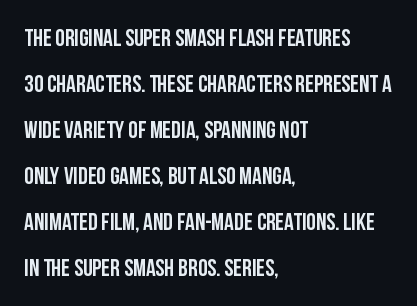
Horizontal bands of white between lines are thick stripes. Typeset ragged right — the left edge is the straight one. The strip under each line holds only bare page. The face used here is rendered with its standard letterfit. The typography opts for an upright posture over an oblique one.
